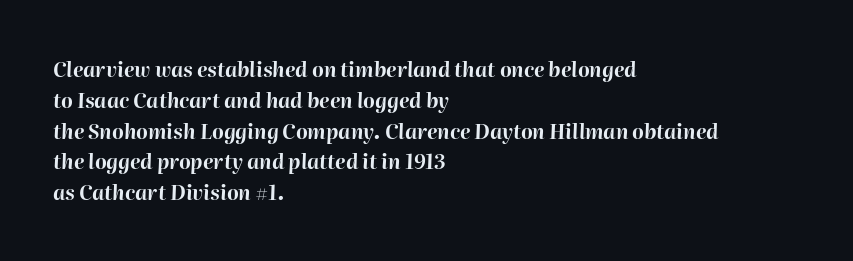
Q: Is the text bold? A: Yes.
Q: Is the text italic (slanted)? A: Yes, it leans right by about 2 degrees.
Q: Is the text underlined? A: No.
Q: How is the paragraph aligned? A: Left-aligned.
Q: Is the spacing between letters normal or unusually wide? A: Normal.
Q: Is the spacing between lines tight, normal or loose? A: Normal.
